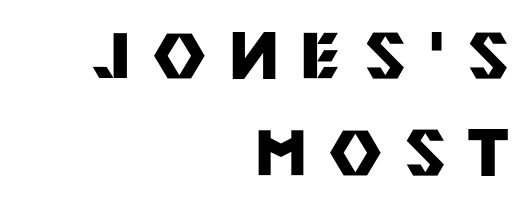
Q: Is the text bold? A: Yes.
Q: Is the text italic (slanted)? A: No, it is upright.
Q: Is the typeface a serif or a sans-serif typeface? A: Sans-serif.
Q: Is the text underlined? A: No.
Q: How is the paragraph aligned? A: Right-aligned.
Q: Is the spacing between letters normal or unusually wide? A: Unusually wide.
Q: Is the spacing between lines tight, normal or loose? A: Normal.
Q: Width (condensed, normal, or wide)? A: Normal.
Q: Stroke contrast? A: Medium.
Q: x-height? A: Large.
Q: Monospaced? A: No.
